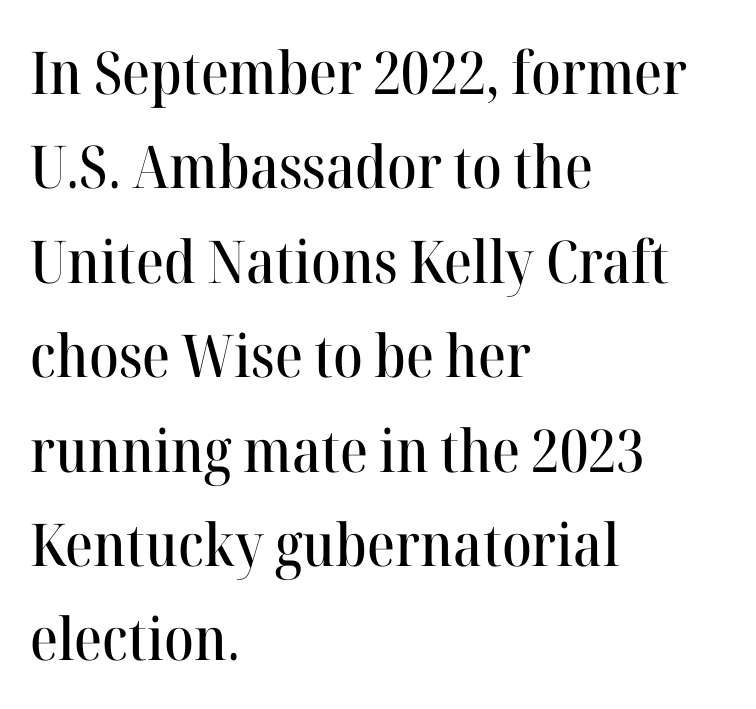
{"serif": "yes", "italic": "no", "width": "normal", "stroke_contrast": "high", "x_height": "medium", "monospaced": "no", "underline": "no", "align": "left", "line_spacing": "normal", "line_spacing_ratio": 1.6, "letter_spacing": "normal", "letter_spacing_em": 0.0, "glyph_px": 59}
